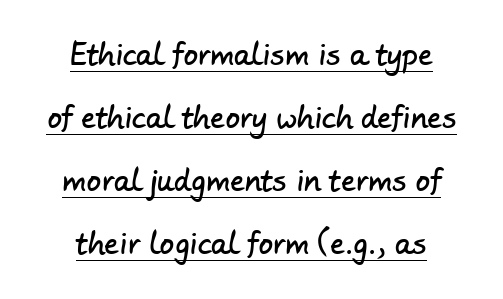
The image shows 29 px sans-serif type; set centered, loose line spacing (2.17x), normal letter spacing, underlined; low stroke contrast and a small x-height.
